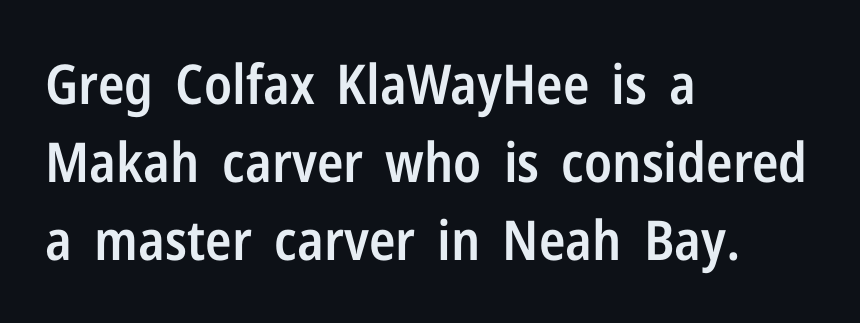
{"serif": "no", "italic": "no", "bold": "semi", "weight": "semibold", "width": "condensed", "stroke_contrast": "low", "x_height": "medium", "monospaced": "no", "underline": "no", "align": "left", "line_spacing": "normal", "line_spacing_ratio": 1.42, "letter_spacing": "normal", "letter_spacing_em": 0.0, "glyph_px": 55}
